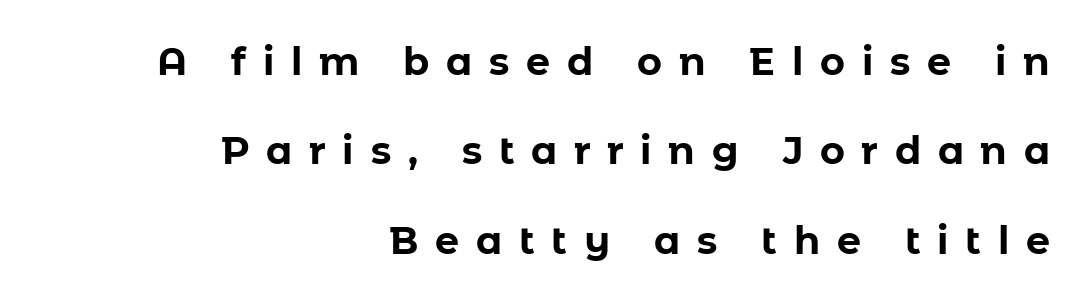
The image shows 38 px bold sans-serif type, upright; set right-aligned, loose line spacing (2.35x), unusually wide letter spacing (+0.44 em), not underlined; low stroke contrast and a medium x-height.
